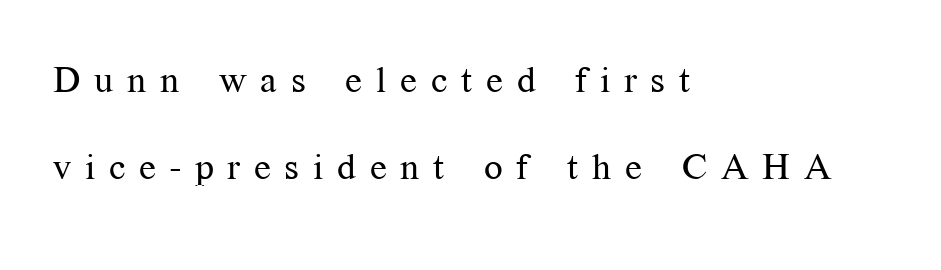
Rows of type keep a wide berth in the vertical direction. Summary of weight: not heavy and not bold. Has an underline been added? It has not. These lines were composed using upright roman letters. These lines are rendered in a variable-pitch font.
